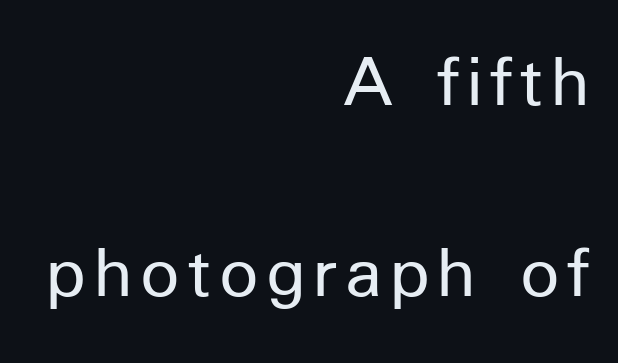
Quick note: not italic, upright. Weight: in the light-to-regular range. In terms of letterform style, serifs are entirely absent. Layout note: lines flush right. Each row of text sits above clean, open space. This sample has the flowing, uneven cadence of proportional lettering.
